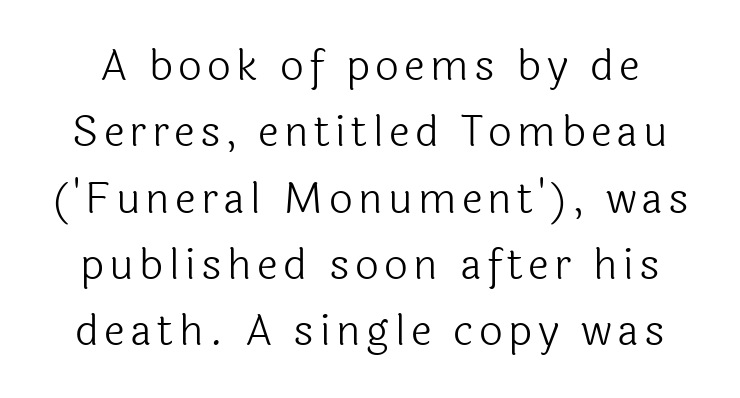
Horizontal bands of white between lines are of average thickness. A typesetter would mark this as roman, not italic. Heaviness? Minimal to ordinary, like unemphasized prose. The letters advance in unequal steps, a hallmark of proportional type. This is sans-serif lettering, the kind often seen on screens and signage.
